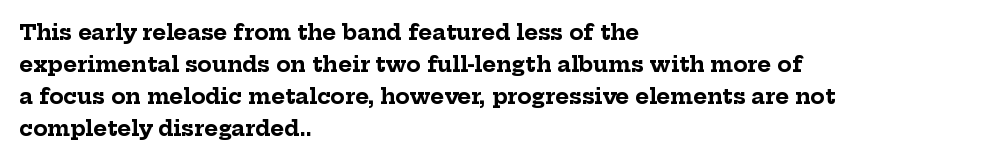
Q: Is the text bold? A: Yes.
Q: Is the text italic (slanted)? A: No, it is upright.
Q: Is the text underlined? A: No.
Q: How is the paragraph aligned? A: Left-aligned.
Q: Is the spacing between letters normal or unusually wide? A: Normal.
Q: Is the spacing between lines tight, normal or loose? A: Normal.
